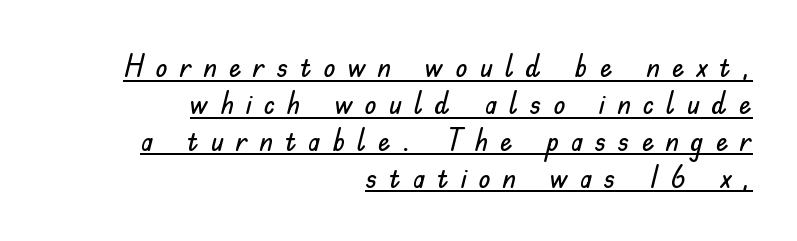
Q: Is the text italic (slanted)? A: Yes.
Q: Is the typeface a serif or a sans-serif typeface? A: Sans-serif.
Q: Is the text underlined? A: Yes.
Q: How is the paragraph aligned? A: Right-aligned.
Q: Is the spacing between letters normal or unusually wide? A: Unusually wide.
Q: Width (condensed, normal, or wide)? A: Normal.
Q: Stroke contrast? A: Low.
Q: x-height? A: Small.
Q: Monospaced? A: No.
